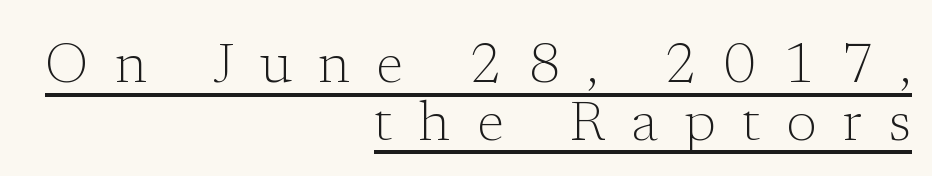
The image shows 56 px light serif type, upright; set right-aligned, tight line spacing (1.03x), unusually wide letter spacing (+0.47 em), underlined; low stroke contrast and a medium x-height.
